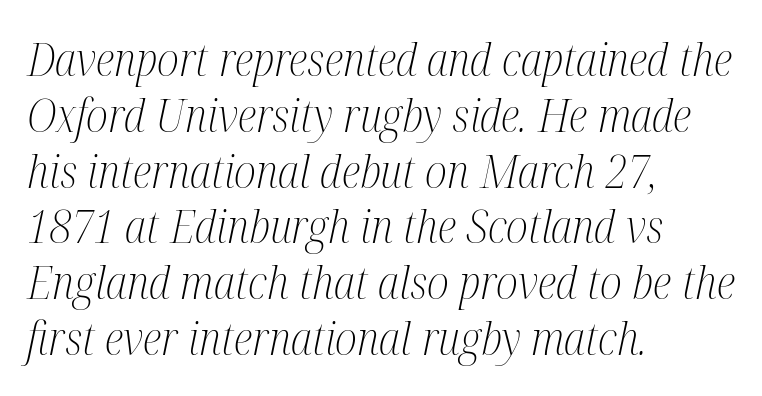
Q: Is the text bold? A: No.
Q: Is the text italic (slanted)? A: Yes, it leans right by about 12 degrees.
Q: Is the typeface a serif or a sans-serif typeface? A: Serif.
Q: Is the text underlined? A: No.
Q: How is the paragraph aligned? A: Left-aligned.
Q: Is the spacing between letters normal or unusually wide? A: Normal.
Q: Width (condensed, normal, or wide)? A: Condensed.
Q: Stroke contrast? A: Medium.
Q: x-height? A: Medium.
Q: Monospaced? A: No.
